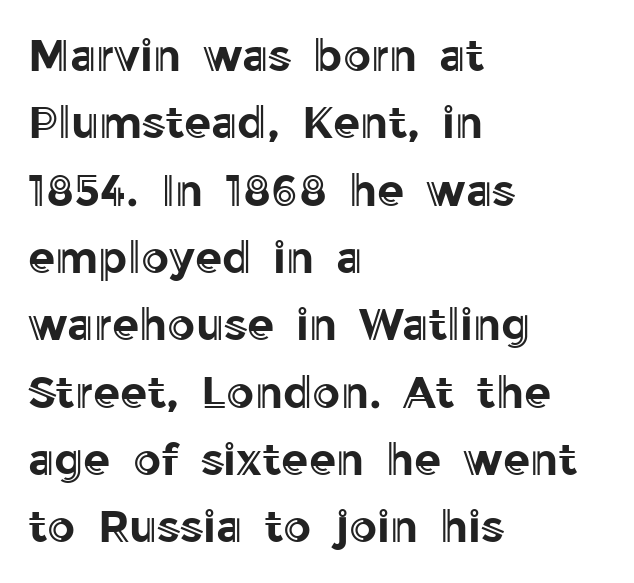
Q: Is the text italic (slanted)? A: No, it is upright.
Q: Is the text underlined? A: No.
Q: How is the paragraph aligned? A: Left-aligned.
Q: Is the spacing between letters normal or unusually wide? A: Normal.
Q: Is the spacing between lines tight, normal or loose? A: Normal.
Q: Width (condensed, normal, or wide)? A: Normal.
Q: x-height? A: Medium.
Q: Monospaced? A: No.
